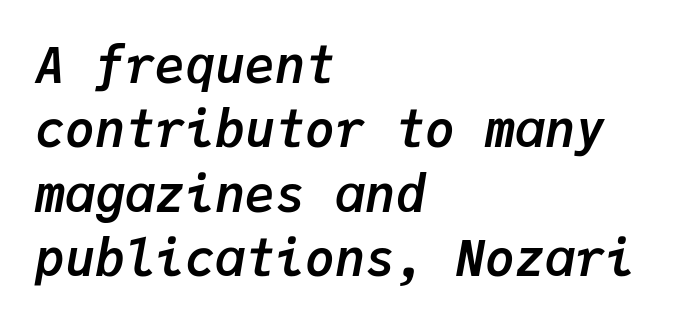
Q: Is the text bold? A: Yes.
Q: Is the text italic (slanted)? A: Yes, it leans right by about 9 degrees.
Q: Is the text underlined? A: No.
Q: How is the paragraph aligned? A: Left-aligned.
Q: Is the spacing between letters normal or unusually wide? A: Normal.
Q: Is the spacing between lines tight, normal or loose? A: Normal.
Q: Width (condensed, normal, or wide)? A: Normal.
Q: Stroke contrast? A: Low.
Q: x-height? A: Medium.
Q: Monospaced? A: Yes.
